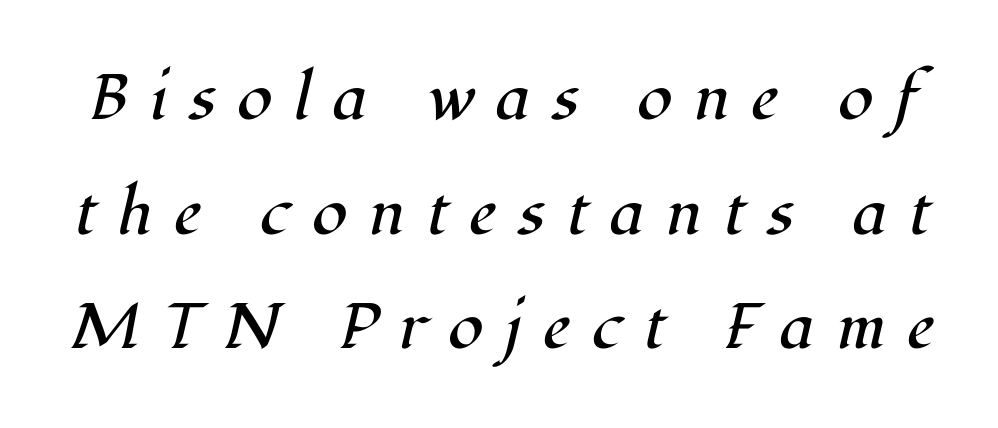
{"serif": "yes", "italic": "yes", "lean": "right", "slant_degrees": 12, "bold": "no", "weight": "regular", "width": "normal", "stroke_contrast": "high", "x_height": "medium", "monospaced": "no", "underline": "no", "line_spacing_ratio": 1.79, "letter_spacing": "wide", "letter_spacing_em": 0.34, "glyph_px": 64}
